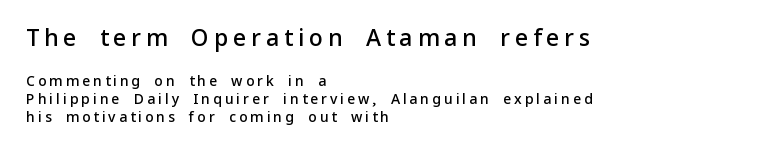
The image shows 23 px text type, upright; set left-aligned, normal line spacing (1.26x), unusually wide letter spacing (+0.21 em), not underlined; the first (top) block is 1.64x larger.
